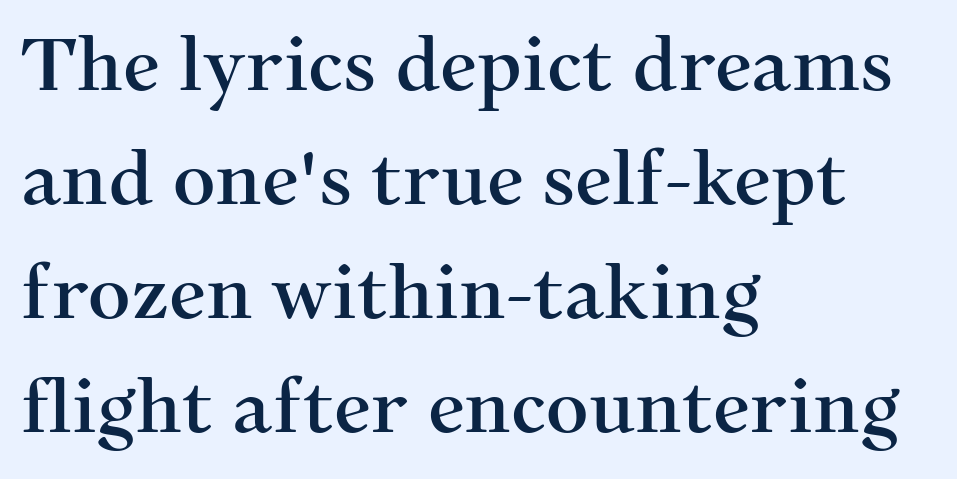
The image shows 74 px serif type, upright; set left-aligned, normal line spacing (1.54x), normal letter spacing, not underlined; medium stroke contrast and a medium x-height.
